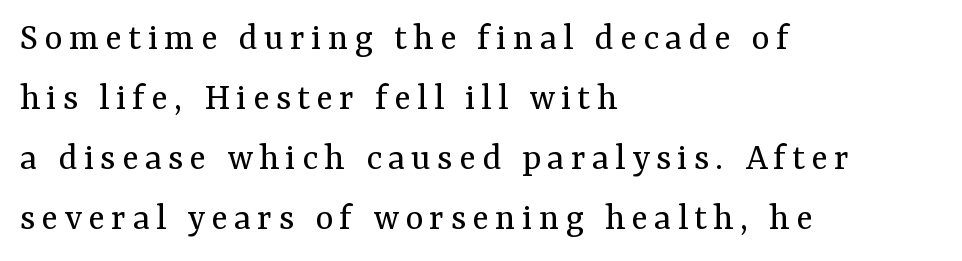
Q: Is the text bold? A: No.
Q: Is the text italic (slanted)? A: No, it is upright.
Q: Is the typeface a serif or a sans-serif typeface? A: Serif.
Q: Is the text underlined? A: No.
Q: How is the paragraph aligned? A: Left-aligned.
Q: Is the spacing between lines tight, normal or loose? A: Normal.
Q: Width (condensed, normal, or wide)? A: Normal.
Q: Stroke contrast? A: Medium.
Q: x-height? A: Medium.
Q: Monospaced? A: No.
